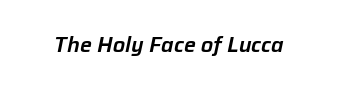
The image shows 21 px text type, italic (leaning right); set normal letter spacing, not underlined.
